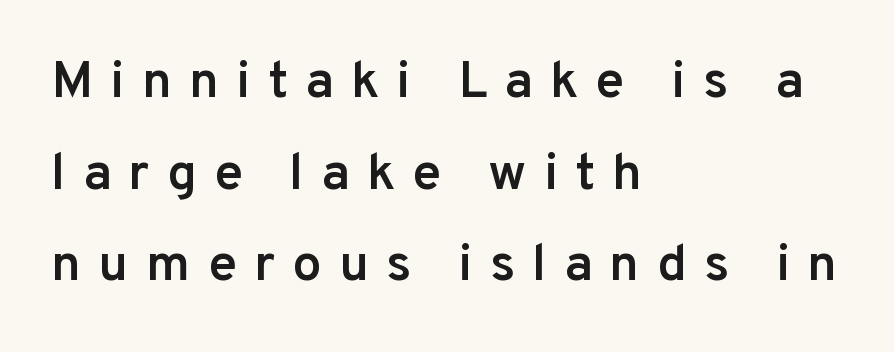
Q: Is the text bold? A: Semi-bold.
Q: Is the text italic (slanted)? A: No, it is upright.
Q: Is the typeface a serif or a sans-serif typeface? A: Sans-serif.
Q: Is the text underlined? A: No.
Q: How is the paragraph aligned? A: Left-aligned.
Q: Is the spacing between letters normal or unusually wide? A: Unusually wide.
Q: Width (condensed, normal, or wide)? A: Normal.
Q: Stroke contrast? A: Low.
Q: x-height? A: Medium.
Q: Monospaced? A: No.
